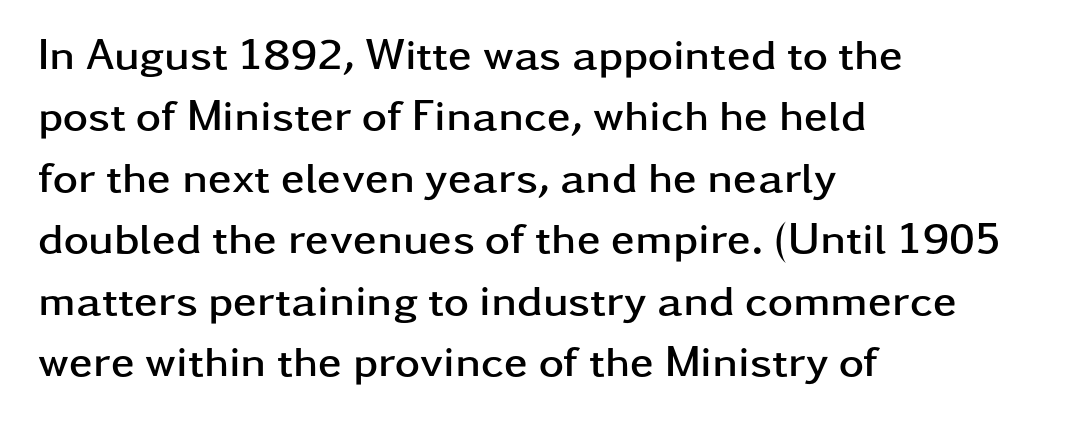
{"serif": "no", "italic": "no", "bold": "yes", "weight": "semibold", "width": "wide", "stroke_contrast": "low", "x_height": "medium", "monospaced": "no", "underline": "no", "align": "left", "line_spacing": "normal", "line_spacing_ratio": 1.43, "letter_spacing": "normal", "letter_spacing_em": 0.0, "glyph_px": 43}
